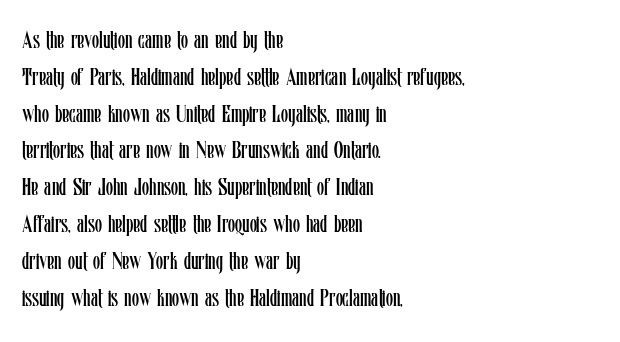
The image shows 23 px text type, upright; set left-aligned, normal line spacing (1.6x), normal letter spacing, not underlined.
